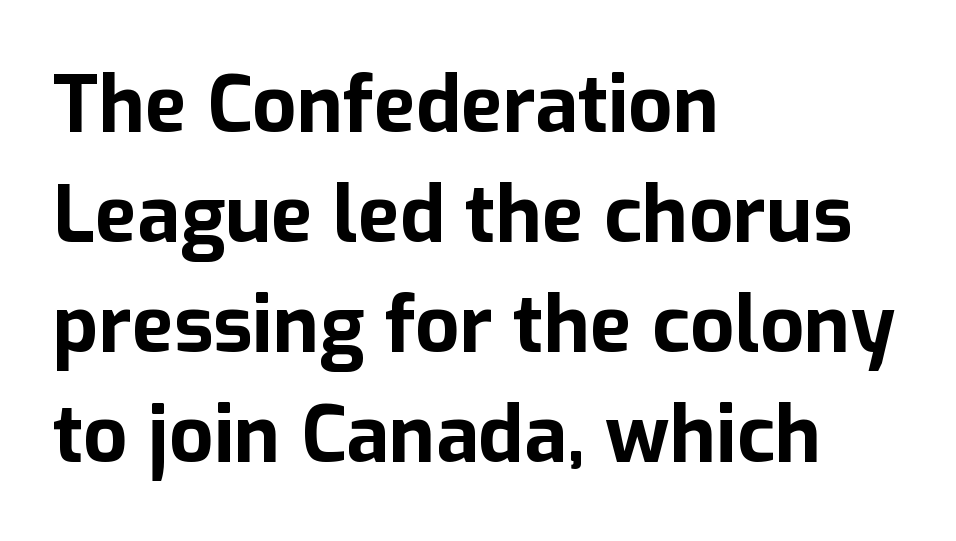
Students, note that the glyphs here touch the page at normal intervals. A typesetter would call this proportional, since set widths differ per character. Summary of weight: heavy, a full bold. Quick note: interline space is typical.
